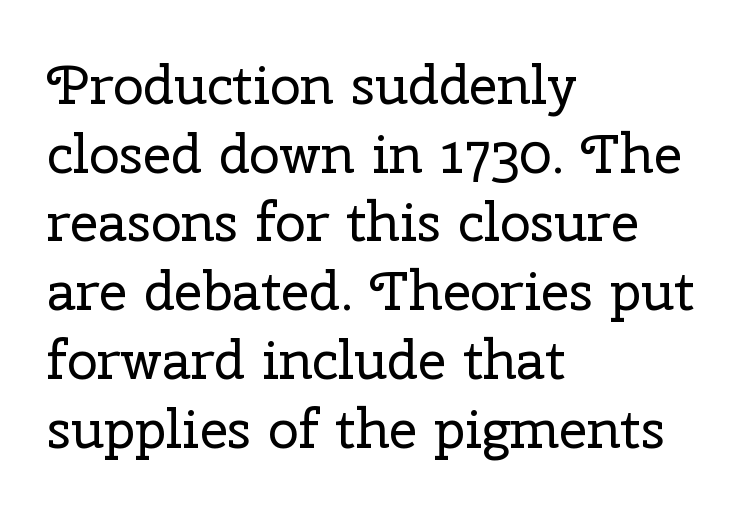
Q: Is the text bold? A: No.
Q: Is the text italic (slanted)? A: No, it is upright.
Q: Is the typeface a serif or a sans-serif typeface? A: Serif.
Q: Is the text underlined? A: No.
Q: How is the paragraph aligned? A: Left-aligned.
Q: Is the spacing between letters normal or unusually wide? A: Normal.
Q: Is the spacing between lines tight, normal or loose? A: Normal.
Q: Width (condensed, normal, or wide)? A: Normal.
Q: Stroke contrast? A: Low.
Q: x-height? A: Medium.
Q: Monospaced? A: No.
